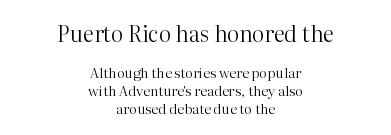
The image shows 22 px text type, upright; set centered, normal line spacing (1.26x), normal letter spacing, not underlined; the first (top) block is 1.57x larger.
